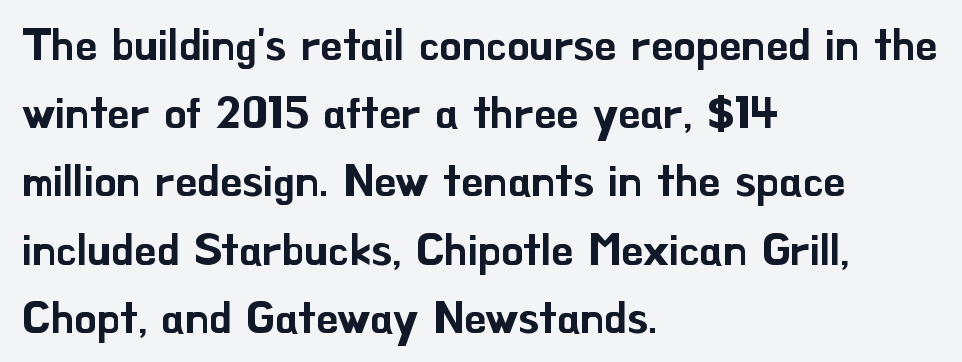
The image shows 44 px sans-serif type, upright; set left-aligned, normal line spacing (1.55x), normal letter spacing, not underlined; low stroke contrast and a small x-height.
